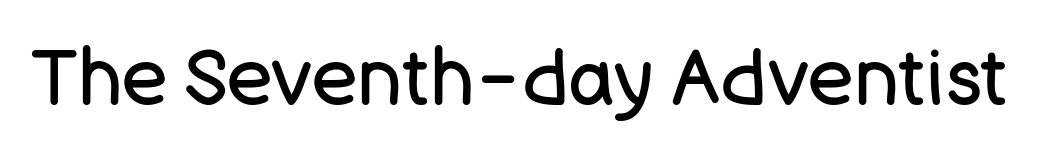
The image shows 77 px regular-weight sans-serif type, upright; set normal letter spacing, not underlined; low stroke contrast and a large x-height.
